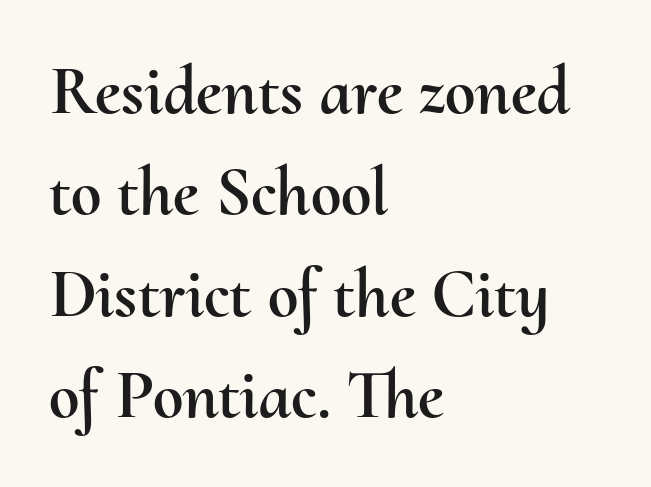
{"italic": "no", "width": "normal", "stroke_contrast": "medium", "x_height": "small", "monospaced": "no", "underline": "no", "align": "left", "line_spacing": "normal", "line_spacing_ratio": 1.47, "letter_spacing": "normal", "letter_spacing_em": 0.0, "glyph_px": 69}
